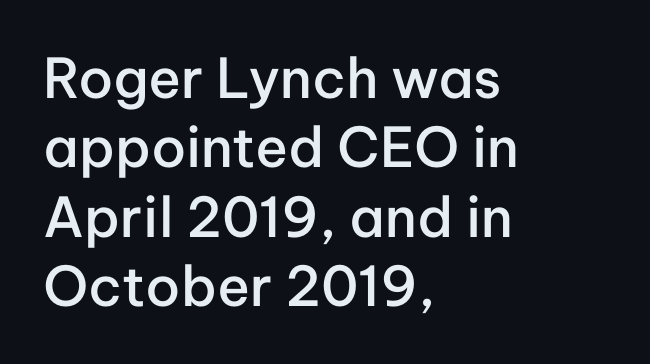
Stroke terminals: plain, sans-serif. Strokes here are thickened, but only to semibold level. Descenders are the only things crossing below the line. Each letter keeps its own natural width here, so spacing adapts to shape. Does the copy run flush right? No — it runs flush left. Short note: letters normally spaced.
